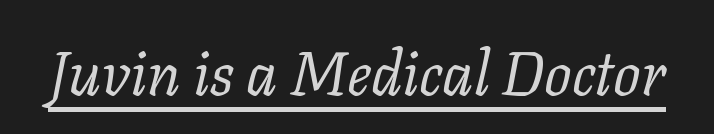
{"serif": "yes", "italic": "yes", "lean": "right", "slant_degrees": 11, "bold": "no", "weight": "regular", "width": "normal", "stroke_contrast": "low", "x_height": "medium", "monospaced": "no", "underline": "yes", "letter_spacing": "normal", "letter_spacing_em": 0.0, "glyph_px": 61}
